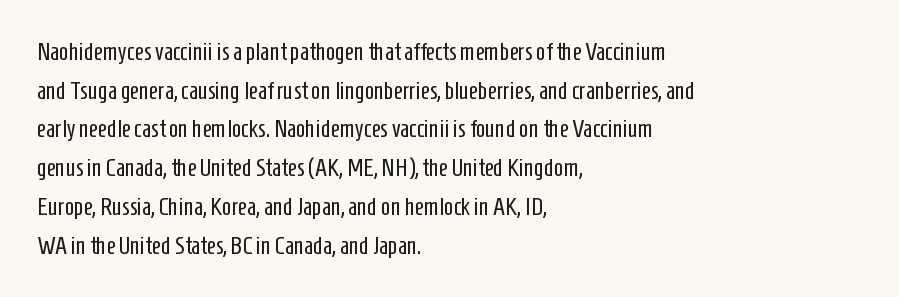
Notice how descenders clear the ascenders below comfortably — that's standard leading. Posture: vertical. Letter spacing: default. This rendering uses left alignment, leaving the right contour irregular.
